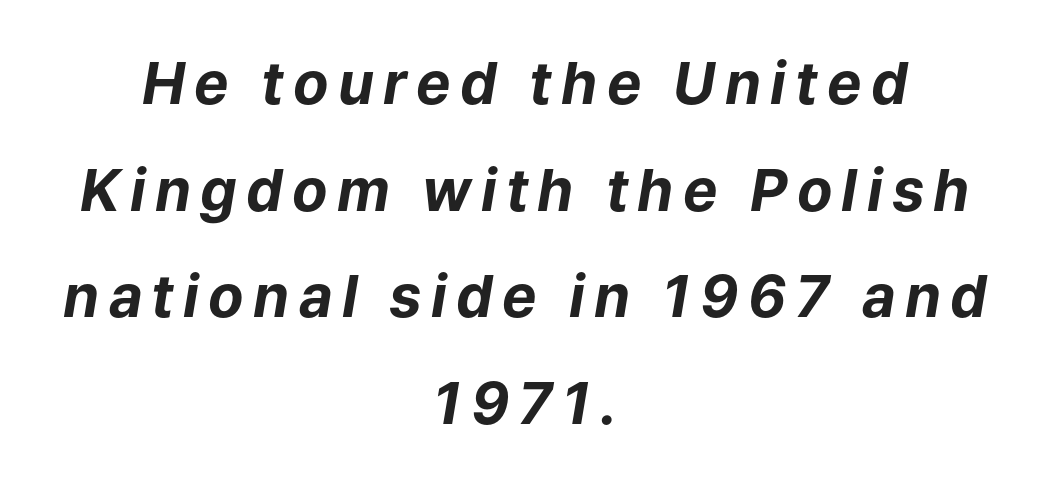
{"italic": "yes", "lean": "right", "slant_degrees": 9, "bold": "yes", "weight": "bold", "width": "normal", "stroke_contrast": "low", "x_height": "medium", "monospaced": "no", "underline": "no", "align": "center", "line_spacing_ratio": 1.84, "glyph_px": 58}
